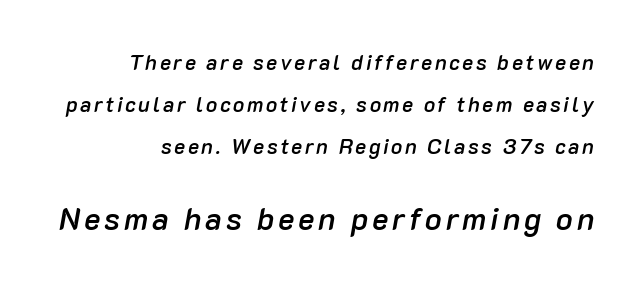
The image shows 31 px semibold type, italic (leaning right); set loose line spacing (1.99x), not underlined; the second (bottom) block is 1.48x larger; low stroke contrast and a medium x-height.
